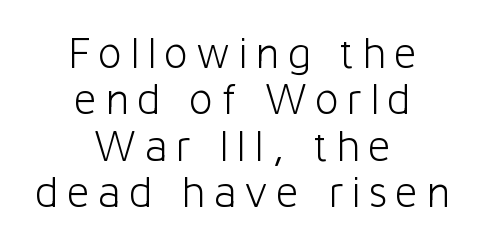
{"serif": "no", "italic": "no", "bold": "no", "weight": "light", "width": "normal", "stroke_contrast": "low", "x_height": "medium", "monospaced": "no", "underline": "no", "align": "center", "line_spacing": "tight", "line_spacing_ratio": 1.03, "glyph_px": 45}
